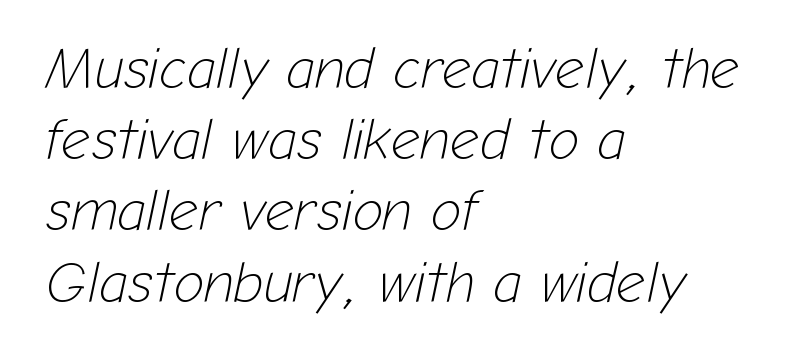
The image shows 57 px light type, italic (leaning right); set left-aligned, normal line spacing (1.25x), normal letter spacing, not underlined; low stroke contrast and a medium x-height.
